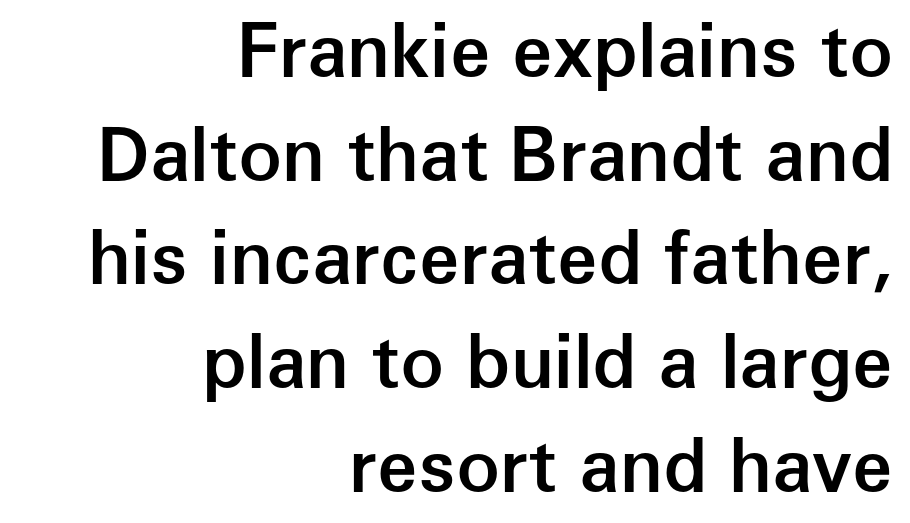
Q: Is the text bold? A: Semi-bold.
Q: Is the text italic (slanted)? A: No, it is upright.
Q: Is the typeface a serif or a sans-serif typeface? A: Sans-serif.
Q: Is the text underlined? A: No.
Q: How is the paragraph aligned? A: Right-aligned.
Q: Is the spacing between letters normal or unusually wide? A: Normal.
Q: Is the spacing between lines tight, normal or loose? A: Normal.
Q: Width (condensed, normal, or wide)? A: Normal.
Q: Stroke contrast? A: Low.
Q: x-height? A: Medium.
Q: Monospaced? A: No.
